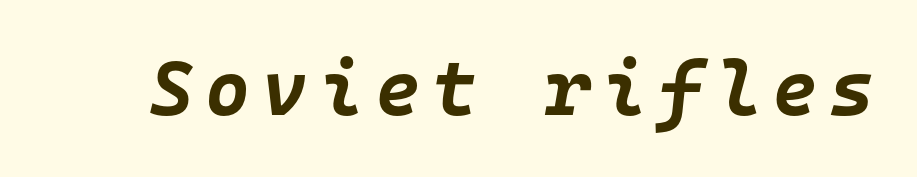
The image shows 77 px bold type, italic (leaning right), monospaced; set not underlined; low stroke contrast and a large x-height.
